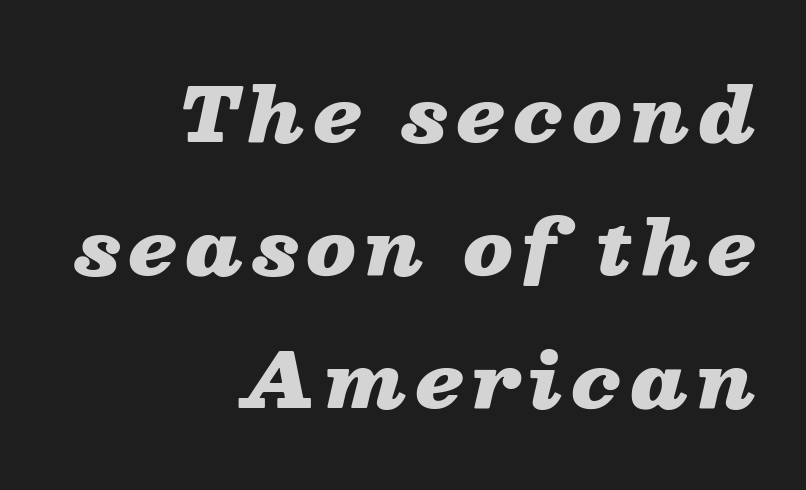
{"italic": "yes", "lean": "right", "slant_degrees": 13, "bold": "yes", "weight": "heavy", "width": "wide", "stroke_contrast": "low", "x_height": "medium", "monospaced": "no", "underline": "no", "align": "right", "line_spacing_ratio": 1.82, "glyph_px": 73}
